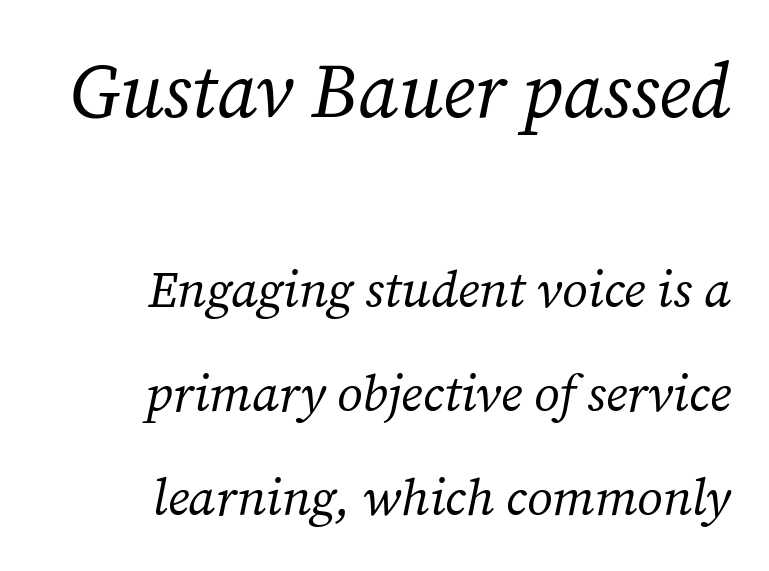
The image shows 76 px regular-weight serif type, italic (leaning right); set right-aligned, loose line spacing (2.04x), normal letter spacing, not underlined; the first (top) block is 1.49x larger; medium stroke contrast and a medium x-height.
